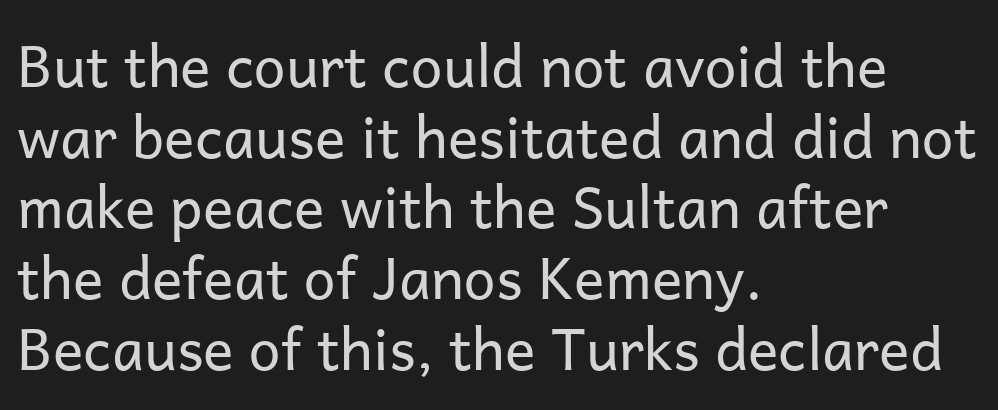
{"serif": "no", "italic": "no", "bold": "no", "weight": "regular", "width": "normal", "stroke_contrast": "low", "x_height": "medium", "monospaced": "no", "underline": "no", "align": "left", "line_spacing_ratio": 1.24, "letter_spacing": "normal", "letter_spacing_em": 0.0, "glyph_px": 57}
